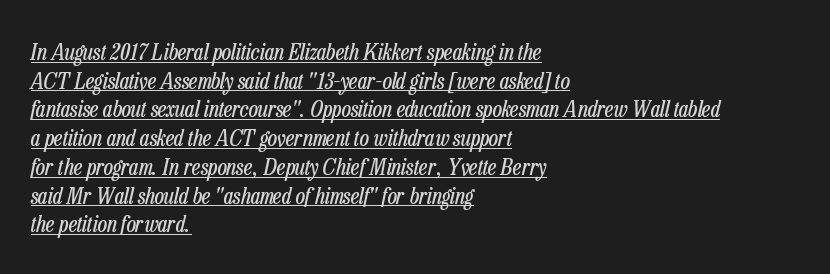
Glance below the letters and you will spot a drawn line. On a weight scale, this lands at 450 or below. Slanted lettering throughout. These lines sit exactly where default settings would place them.
